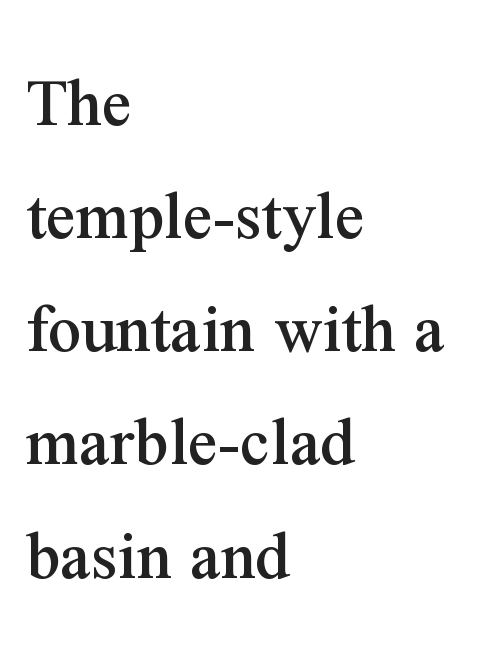
Ascenders rise straight up at ninety degrees. Unlike a clean sans, this face finishes its strokes with serifs. These lines keep a tight, regular rhythm from letter to letter. Only glyphs here, with clear space below each row. A typesetter would call this leading conventional body-copy spacing.
